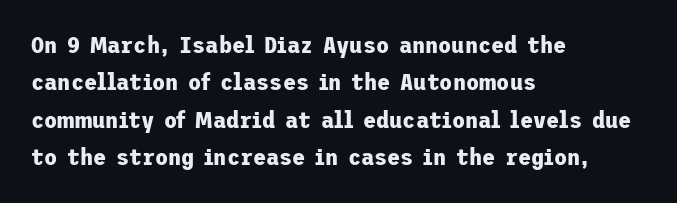
{"italic": "no", "bold": "yes", "underline": "no", "align": "left", "line_spacing": "normal", "line_spacing_ratio": 1.56, "letter_spacing": "normal", "letter_spacing_em": 0.0, "glyph_px": 24}
